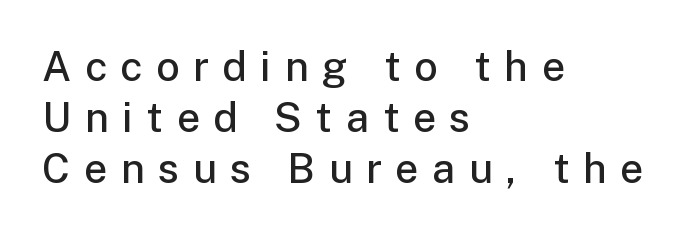
{"serif": "no", "italic": "no", "bold": "semi", "weight": "semibold", "width": "normal", "stroke_contrast": "low", "x_height": "medium", "monospaced": "no", "underline": "no", "align": "left", "line_spacing": "normal", "line_spacing_ratio": 1.25, "letter_spacing": "wide", "letter_spacing_em": 0.33, "glyph_px": 41}
